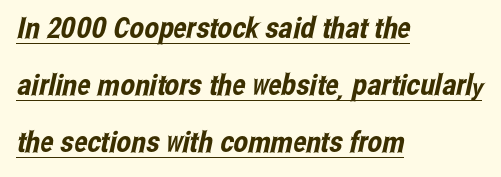
Q: Is the typeface a serif or a sans-serif typeface? A: Sans-serif.
Q: Is the text underlined? A: Yes.
Q: How is the paragraph aligned? A: Left-aligned.
Q: Is the spacing between letters normal or unusually wide? A: Normal.
Q: Is the spacing between lines tight, normal or loose? A: Loose.
Q: Width (condensed, normal, or wide)? A: Condensed.
Q: Stroke contrast? A: Low.
Q: x-height? A: Medium.
Q: Monospaced? A: No.
